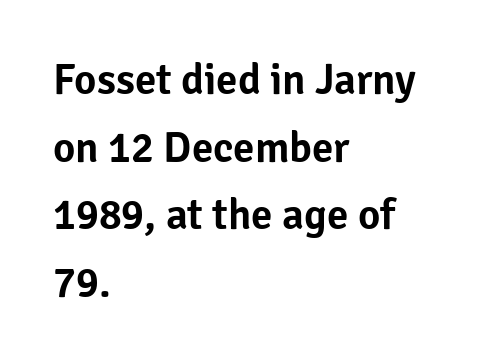
{"serif": "no", "italic": "no", "width": "normal", "stroke_contrast": "low", "x_height": "medium", "monospaced": "no", "underline": "no", "align": "left", "line_spacing": "normal", "line_spacing_ratio": 1.57, "letter_spacing": "normal", "letter_spacing_em": 0.0, "glyph_px": 43}
